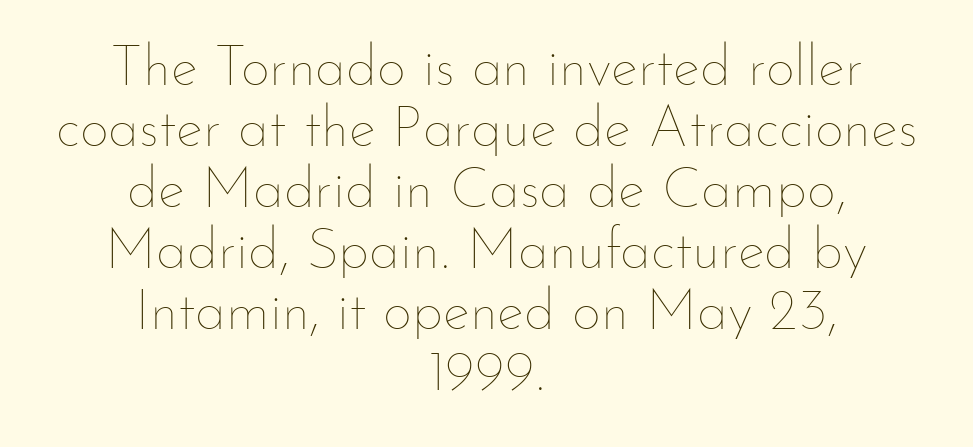
The passage shown is typed in a proportional face where columns would drift. Every stem runs plumb, perpendicular to the baseline. Underline: absent. You could call the tracking neutral — neither tight nor loose. The font is comparable to plain body text, perhaps lighter. Regarding leading, the lines here are crowded together.
